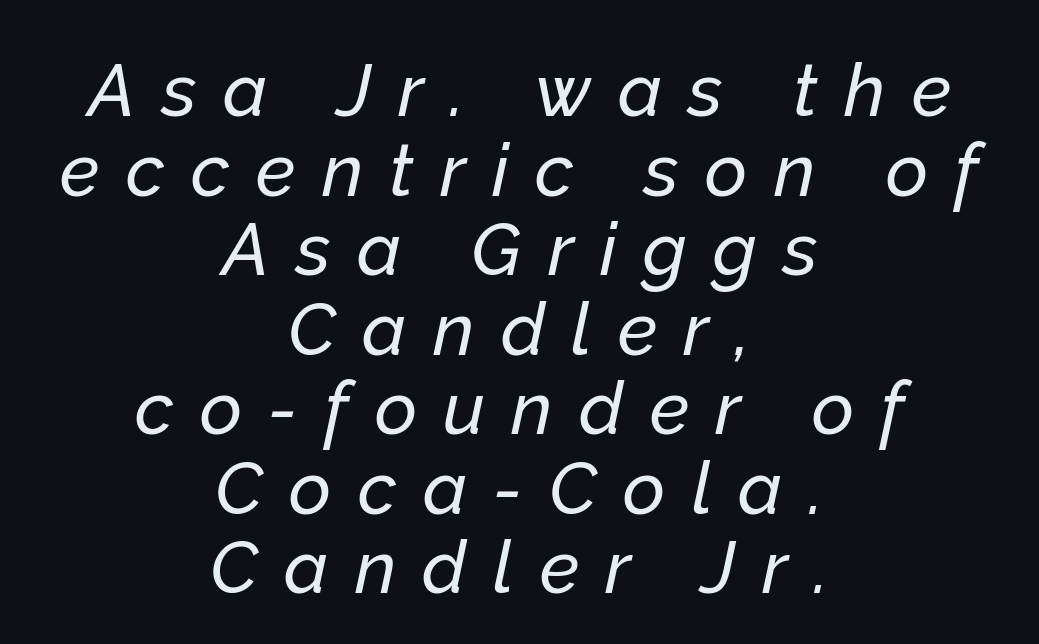
The image shows 73 px text type, italic (leaning right); set centered, tight line spacing (1.09x), unusually wide letter spacing (+0.36 em), not underlined; low stroke contrast and a medium x-height.
